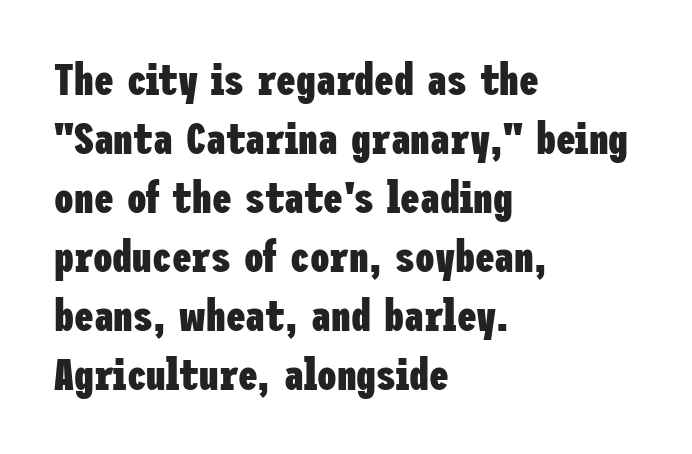
Q: Is the text bold? A: Yes.
Q: Is the text italic (slanted)? A: No, it is upright.
Q: Is the typeface a serif or a sans-serif typeface? A: Sans-serif.
Q: Is the text underlined? A: No.
Q: How is the paragraph aligned? A: Left-aligned.
Q: Is the spacing between letters normal or unusually wide? A: Normal.
Q: Is the spacing between lines tight, normal or loose? A: Normal.
Q: Width (condensed, normal, or wide)? A: Condensed.
Q: Stroke contrast? A: Low.
Q: x-height? A: Medium.
